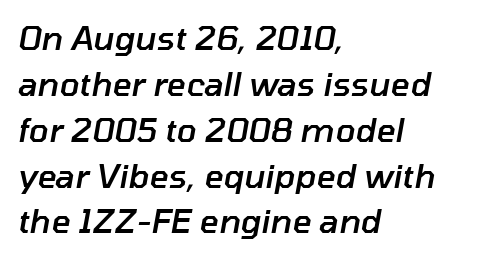
Compared with typical body copy, the letter spacing here is the same. Caption: multi-line text, flush left, ragged right. Is this a fixed-width face? No — the glyphs have proportional, varying widths. The specimen omits any rule beneath the text block's lines. If you measured baseline to baseline, you'd find a middling distance.
